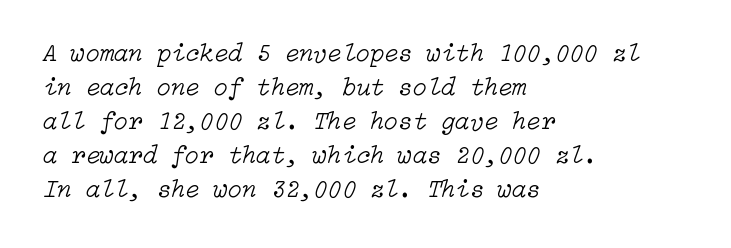
The image shows 26 px text type, italic (leaning right); set left-aligned, normal line spacing (1.31x), normal letter spacing, not underlined.
